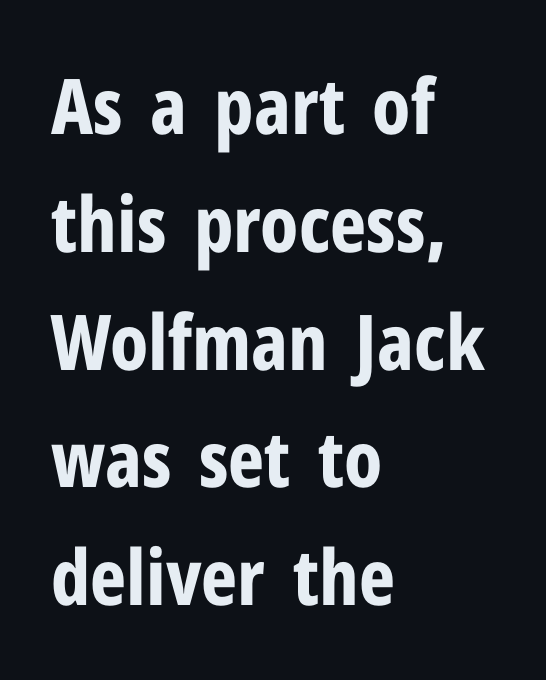
These lines are rendered in a variable-pitch font. Successive baselines arrive at the customary interval. Honestly, the letter spacing is just normal — you wouldn't notice it. Upright lettering throughout.
